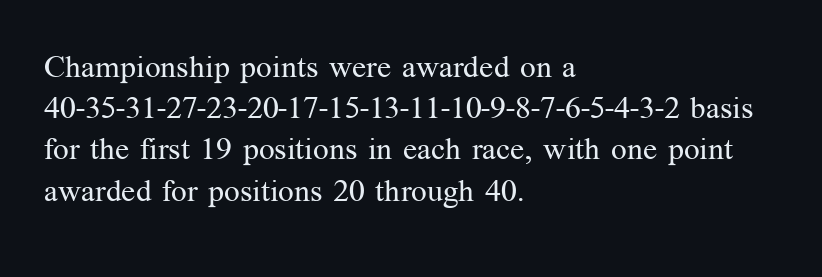
Q: Is the text bold? A: No.
Q: Is the text italic (slanted)? A: No, it is upright.
Q: Is the typeface a serif or a sans-serif typeface? A: Serif.
Q: Is the text underlined? A: No.
Q: How is the paragraph aligned? A: Left-aligned.
Q: Is the spacing between letters normal or unusually wide? A: Normal.
Q: Is the spacing between lines tight, normal or loose? A: Normal.
Q: Width (condensed, normal, or wide)? A: Normal.
Q: Stroke contrast? A: Medium.
Q: x-height? A: Medium.
Q: Monospaced? A: No.
